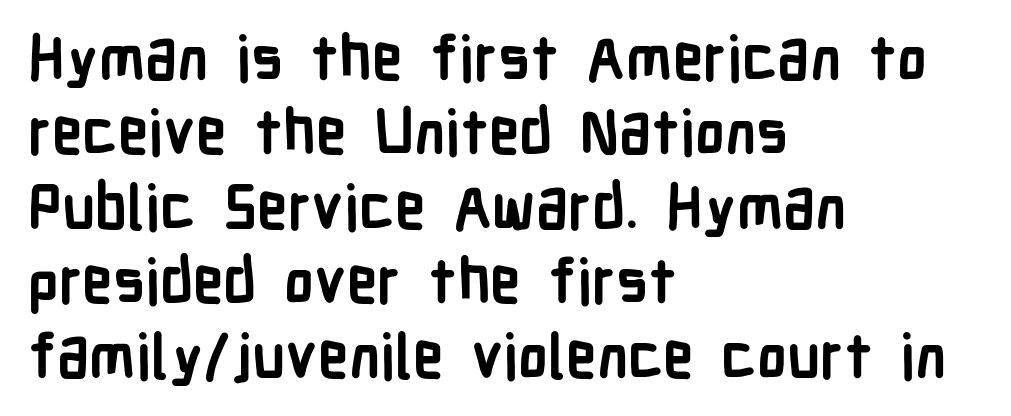
The compositor pushed each line to the left boundary. Every stem runs plumb, perpendicular to the baseline. Clear beneath every line of the passage. Varying glyph widths throughout — classic text-font behaviour. The glyphs in this specimen are sans serif.
